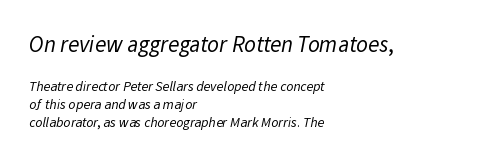
Q: Is the text bold? A: No.
Q: Is the text underlined? A: No.
Q: How is the paragraph aligned? A: Left-aligned.
Q: Is the spacing between letters normal or unusually wide? A: Normal.
Q: Is the spacing between lines tight, normal or loose? A: Normal.
Q: Which block of text is set in a larger size, the first (top) or the second (bottom)? A: The first (top) one.
